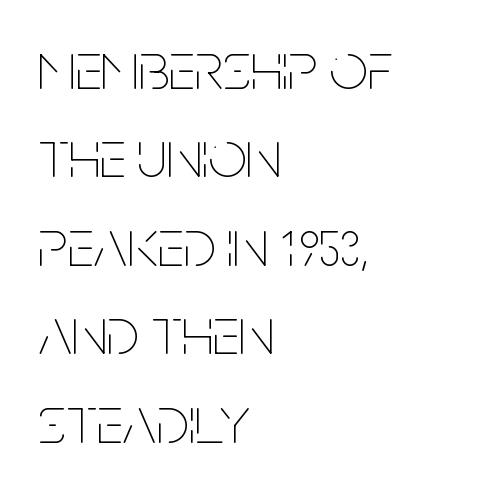
The image shows 68 px thin, condensed type, upright; set left-aligned, normal line spacing (1.3x), normal letter spacing, not underlined; low stroke contrast and a large x-height.
